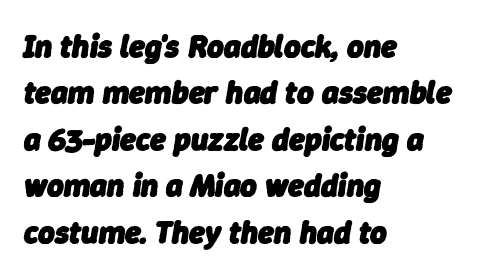
The image shows 32 px heavy type, italic (leaning right); set left-aligned, normal line spacing (1.45x), normal letter spacing, not underlined; low stroke contrast and a medium x-height.
